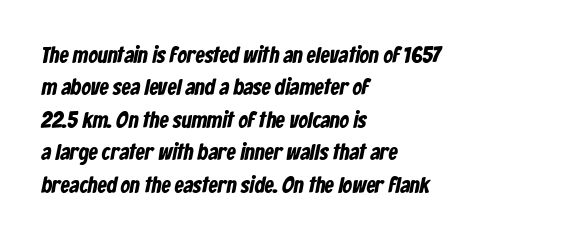
Q: Is the text underlined? A: No.
Q: How is the paragraph aligned? A: Left-aligned.
Q: Is the spacing between letters normal or unusually wide? A: Normal.
Q: Is the spacing between lines tight, normal or loose? A: Normal.
